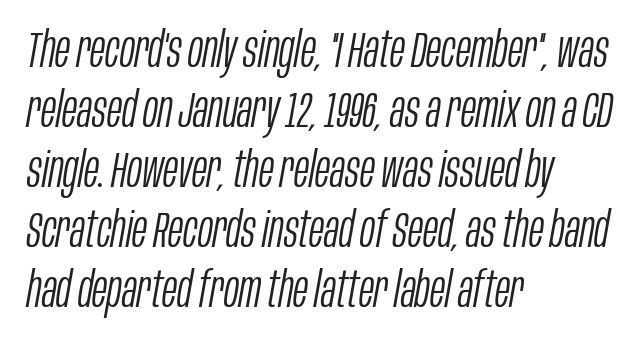
The face used here has a pronounced slope to its letters. A bare baseline throughout the passage. Looks like regular typesetting: each glyph gets only the width it needs. No letter is thick-stroked: the sample isn't bold.
